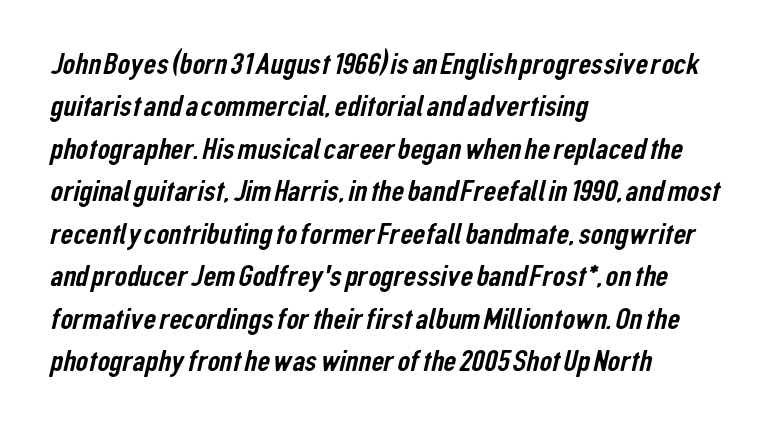
The image shows 31 px condensed sans-serif type; set left-aligned, normal line spacing (1.37x), normal letter spacing, not underlined; low stroke contrast and a medium x-height.
